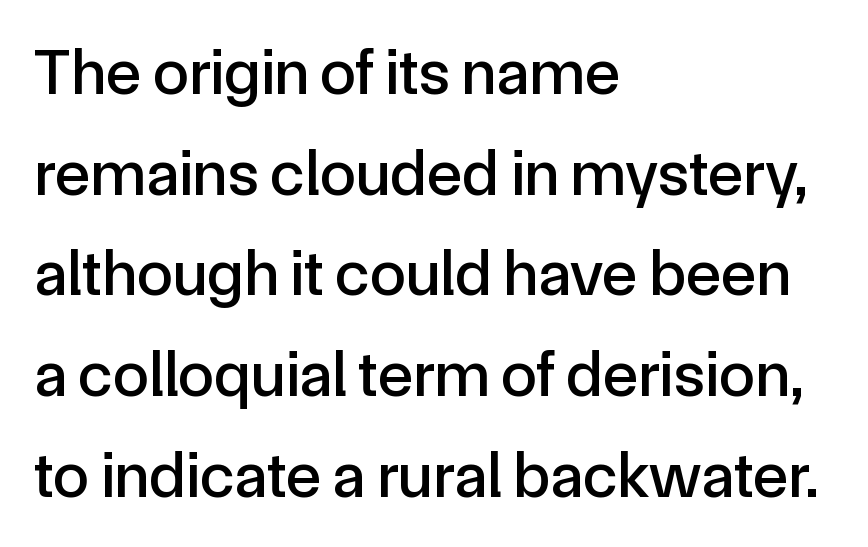
Q: Is the text italic (slanted)? A: No, it is upright.
Q: Is the typeface a serif or a sans-serif typeface? A: Sans-serif.
Q: Is the text underlined? A: No.
Q: How is the paragraph aligned? A: Left-aligned.
Q: Is the spacing between letters normal or unusually wide? A: Normal.
Q: Is the spacing between lines tight, normal or loose? A: Normal.
Q: Width (condensed, normal, or wide)? A: Normal.
Q: x-height? A: Medium.
Q: Monospaced? A: No.
